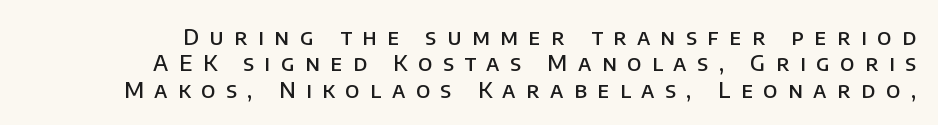
{"italic": "no", "bold": "semi", "underline": "no", "line_spacing_ratio": 1.2, "letter_spacing": "wide", "letter_spacing_em": 0.48, "glyph_px": 22}
